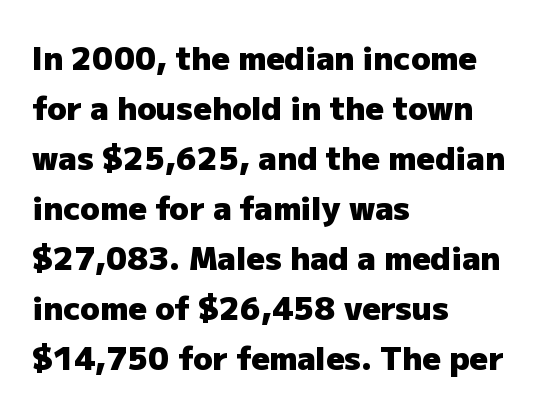
Q: Is the text bold? A: Yes.
Q: Is the text italic (slanted)? A: No, it is upright.
Q: Is the typeface a serif or a sans-serif typeface? A: Sans-serif.
Q: Is the text underlined? A: No.
Q: How is the paragraph aligned? A: Left-aligned.
Q: Is the spacing between letters normal or unusually wide? A: Normal.
Q: Is the spacing between lines tight, normal or loose? A: Normal.
Q: Width (condensed, normal, or wide)? A: Normal.
Q: Stroke contrast? A: Low.
Q: x-height? A: Medium.
Q: Monospaced? A: No.
